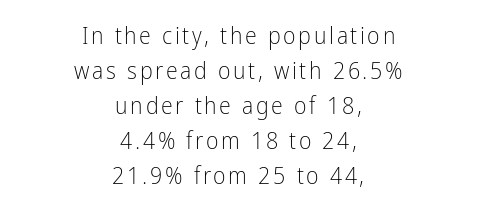
Q: Is the text bold? A: No.
Q: Is the text italic (slanted)? A: No, it is upright.
Q: Is the text underlined? A: No.
Q: How is the paragraph aligned? A: Centered.
Q: Is the spacing between lines tight, normal or loose? A: Normal.
